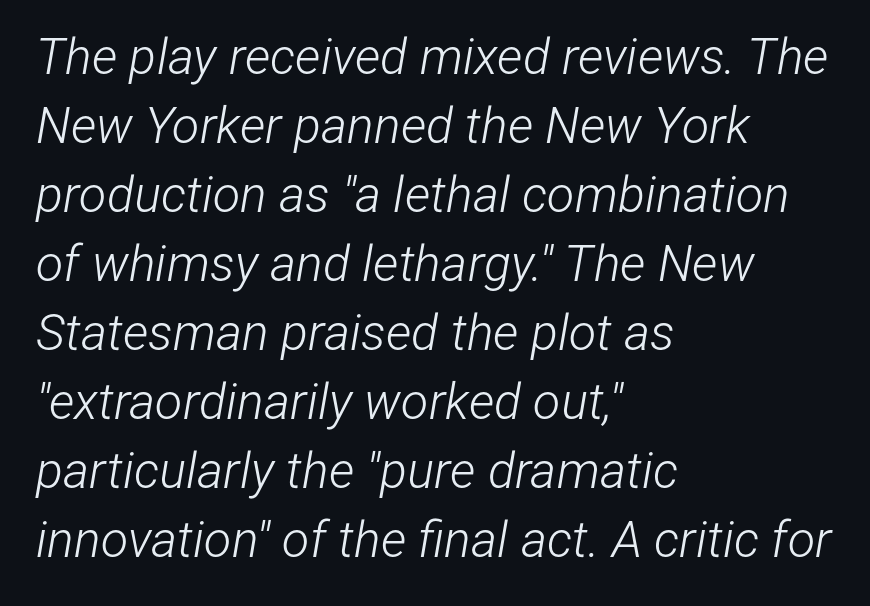
{"italic": "yes", "lean": "right", "slant_degrees": 12, "bold": "no", "weight": "light", "width": "condensed", "stroke_contrast": "low", "x_height": "medium", "monospaced": "no", "underline": "no", "align": "left", "line_spacing": "normal", "line_spacing_ratio": 1.38, "letter_spacing": "normal", "letter_spacing_em": 0.0, "glyph_px": 50}
